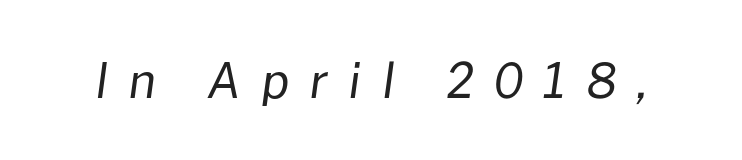
{"italic": "yes", "lean": "right", "slant_degrees": 8, "bold": "no", "weight": "regular", "width": "normal", "stroke_contrast": "low", "x_height": "medium", "monospaced": "no", "underline": "no", "letter_spacing": "wide", "letter_spacing_em": 0.43, "glyph_px": 48}
